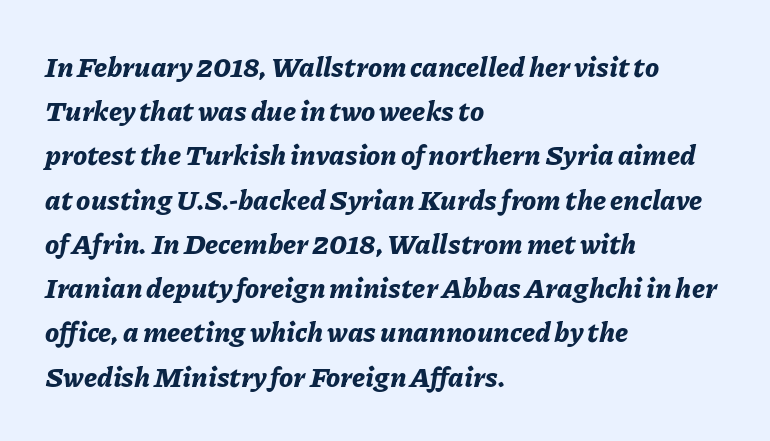
Does extra space separate the letters? No, they use regular spacing. Heavy-handed strokes throughout: this text is bold. A bare baseline throughout the passage. Here the designer chose a conventional face with non-uniform glyph widths. The rendering uses a moderate line-height, typical for paragraphs. Slanted lettering throughout.
